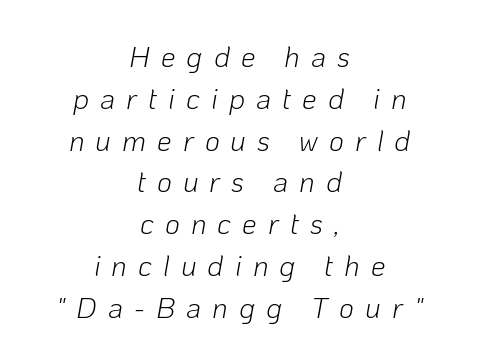
Does the copy run flush right? No — it is centered line by line. You could only call the tracking loose — the letters float apart. Looks like regular typesetting: each glyph gets only the width it needs. Clear beneath every line of the passage. The face looks like a standard text weight, possibly lighter. This is oblique type, the kind used for emphasis or titles.
